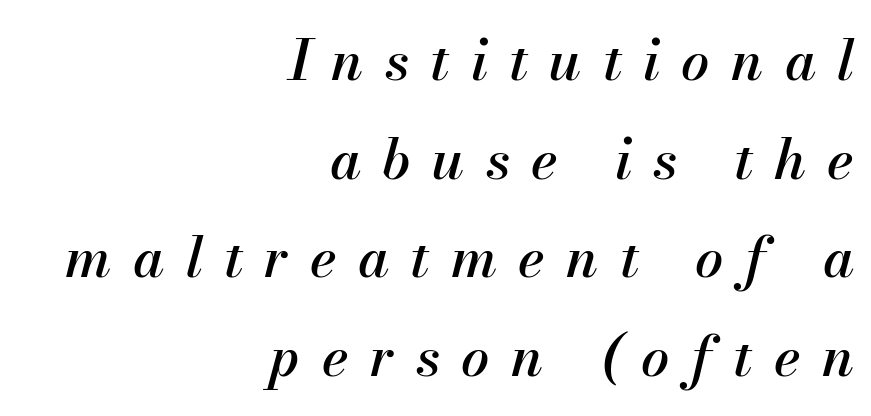
{"italic": "yes", "lean": "right", "slant_degrees": 13, "width": "normal", "stroke_contrast": "medium", "x_height": "small", "monospaced": "no", "underline": "no", "align": "right", "line_spacing_ratio": 1.76, "letter_spacing": "wide", "letter_spacing_em": 0.38, "glyph_px": 56}
